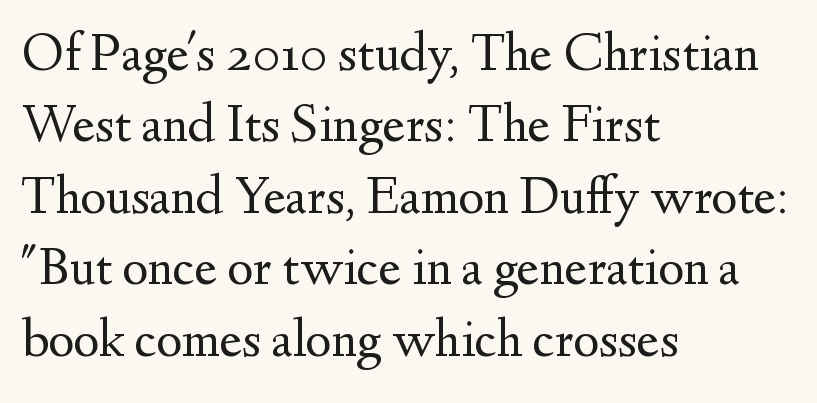
{"serif": "yes", "italic": "no", "bold": "no", "weight": "regular", "width": "normal", "stroke_contrast": "medium", "x_height": "small", "monospaced": "no", "underline": "no", "align": "left", "line_spacing": "normal", "line_spacing_ratio": 1.3, "letter_spacing": "normal", "letter_spacing_em": 0.0, "glyph_px": 55}
